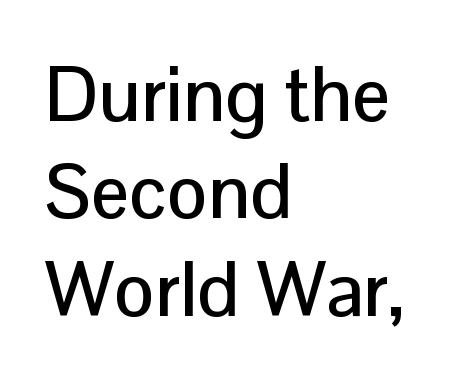
Q: Is the text italic (slanted)? A: No, it is upright.
Q: Is the typeface a serif or a sans-serif typeface? A: Sans-serif.
Q: Is the text underlined? A: No.
Q: How is the paragraph aligned? A: Left-aligned.
Q: Is the spacing between letters normal or unusually wide? A: Normal.
Q: Is the spacing between lines tight, normal or loose? A: Normal.
Q: Width (condensed, normal, or wide)? A: Normal.
Q: Stroke contrast? A: Low.
Q: x-height? A: Medium.
Q: Monospaced? A: No.
